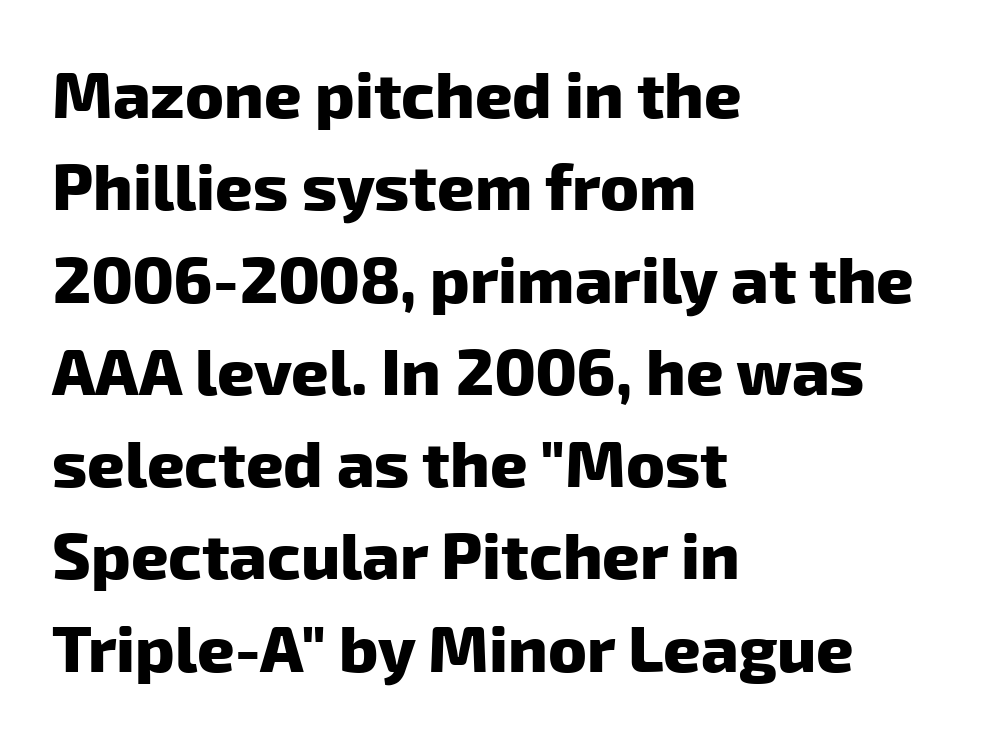
{"serif": "no", "bold": "yes", "weight": "heavy", "width": "normal", "stroke_contrast": "low", "x_height": "medium", "monospaced": "no", "underline": "no", "align": "left", "line_spacing": "normal", "line_spacing_ratio": 1.42, "letter_spacing": "normal", "letter_spacing_em": 0.0, "glyph_px": 65}
